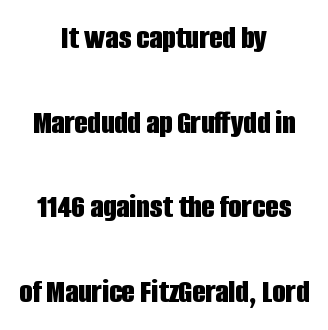
Q: Is the text bold? A: Yes.
Q: Is the text italic (slanted)? A: No, it is upright.
Q: Is the typeface a serif or a sans-serif typeface? A: Sans-serif.
Q: Is the text underlined? A: No.
Q: How is the paragraph aligned? A: Centered.
Q: Is the spacing between letters normal or unusually wide? A: Normal.
Q: Is the spacing between lines tight, normal or loose? A: Loose.
Q: Width (condensed, normal, or wide)? A: Condensed.
Q: Stroke contrast? A: Low.
Q: x-height? A: Large.
Q: Monospaced? A: No.
